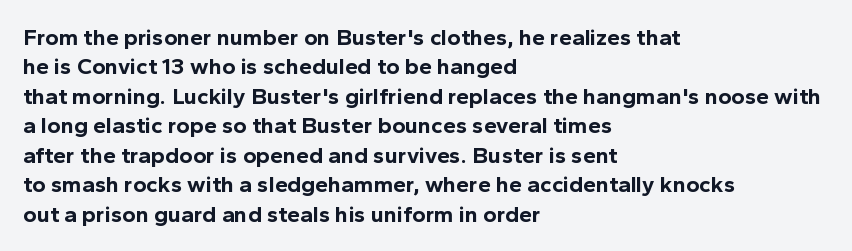
In terms of posture, this sample is upright. Whoever set this chose a conventional vertical rhythm. The space directly below the letters is spotless. A typesetter would call this zero additional tracking.
